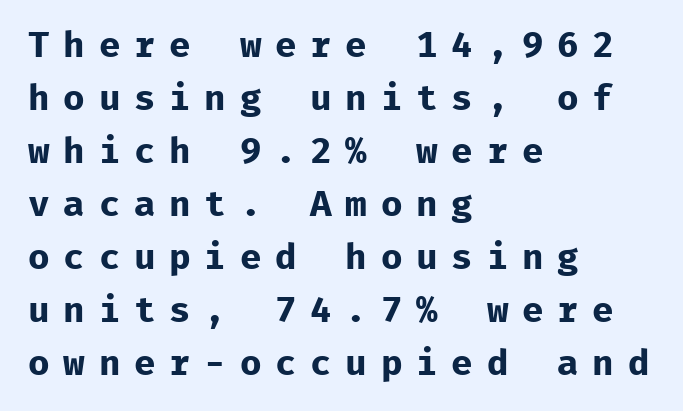
{"serif": "no", "italic": "no", "bold": "yes", "weight": "bold", "width": "normal", "stroke_contrast": "low", "x_height": "medium", "monospaced": "yes", "underline": "no", "align": "left", "line_spacing": "normal", "line_spacing_ratio": 1.47, "letter_spacing": "wide", "letter_spacing_em": 0.38, "glyph_px": 36}
